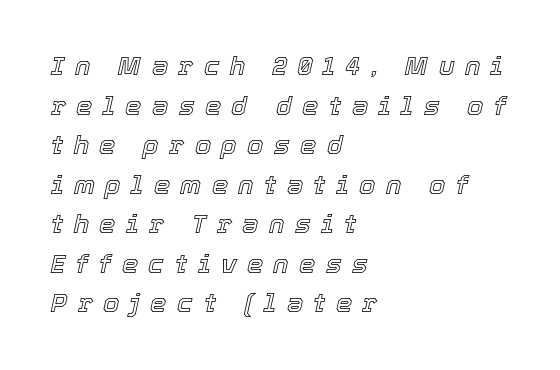
Q: Is the text italic (slanted)? A: Yes, it leans right by about 12 degrees.
Q: Is the text underlined? A: No.
Q: How is the paragraph aligned? A: Left-aligned.
Q: Is the spacing between letters normal or unusually wide? A: Unusually wide.
Q: Is the spacing between lines tight, normal or loose? A: Normal.
